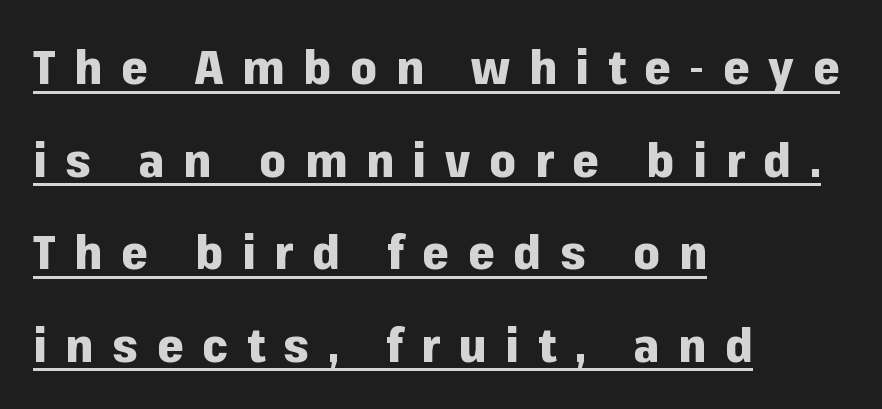
The image shows 47 px heavy sans-serif type, upright; set left-aligned, loose line spacing (1.97x), unusually wide letter spacing (+0.4 em), underlined; low stroke contrast and a medium x-height.
